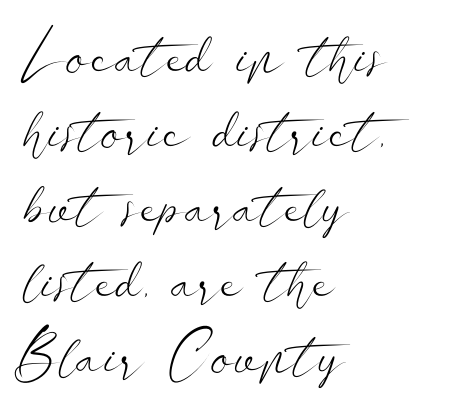
Q: Is the text bold? A: No.
Q: Is the text italic (slanted)? A: Yes.
Q: Is the typeface a serif or a sans-serif typeface? A: Sans-serif.
Q: Is the text underlined? A: No.
Q: How is the paragraph aligned? A: Left-aligned.
Q: Is the spacing between letters normal or unusually wide? A: Normal.
Q: Is the spacing between lines tight, normal or loose? A: Normal.
Q: Width (condensed, normal, or wide)? A: Wide.
Q: Stroke contrast? A: Low.
Q: x-height? A: Small.
Q: Monospaced? A: No.
